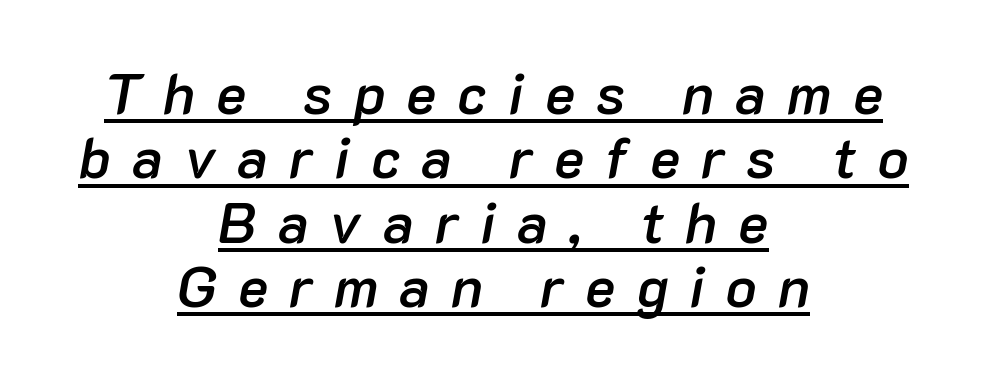
The image shows 57 px semibold type, italic (leaning right); set centered, tight line spacing (1.13x), unusually wide letter spacing (+0.37 em), underlined; low stroke contrast and a medium x-height.
